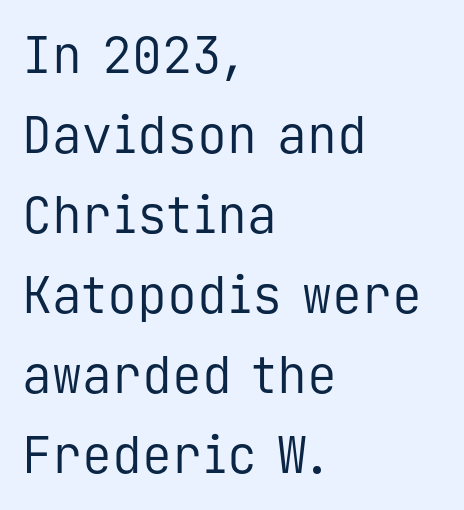
Q: Is the text bold? A: No.
Q: Is the text italic (slanted)? A: No, it is upright.
Q: Is the typeface a serif or a sans-serif typeface? A: Sans-serif.
Q: Is the text underlined? A: No.
Q: How is the paragraph aligned? A: Left-aligned.
Q: Is the spacing between letters normal or unusually wide? A: Normal.
Q: Is the spacing between lines tight, normal or loose? A: Normal.
Q: Width (condensed, normal, or wide)? A: Normal.
Q: Stroke contrast? A: Low.
Q: x-height? A: Medium.
Q: Monospaced? A: Yes.
